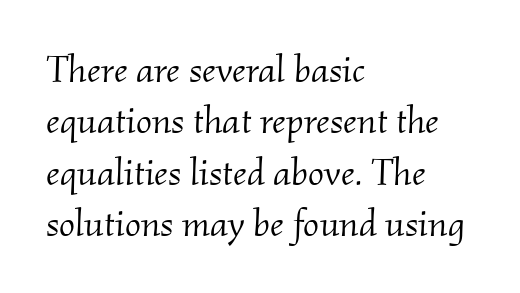
The image shows 38 px light serif type, italic (leaning right); set left-aligned, normal line spacing (1.35x), normal letter spacing, not underlined; medium stroke contrast and a small x-height.
